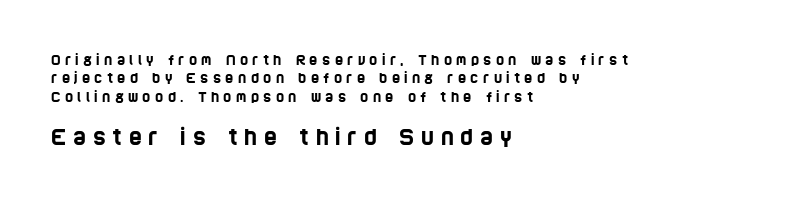
Q: Is the text underlined? A: No.
Q: How is the paragraph aligned? A: Left-aligned.
Q: Is the spacing between letters normal or unusually wide? A: Unusually wide.
Q: Is the spacing between lines tight, normal or loose? A: Normal.
Q: Which block of text is set in a larger size, the first (top) or the second (bottom)? A: The second (bottom) one.
